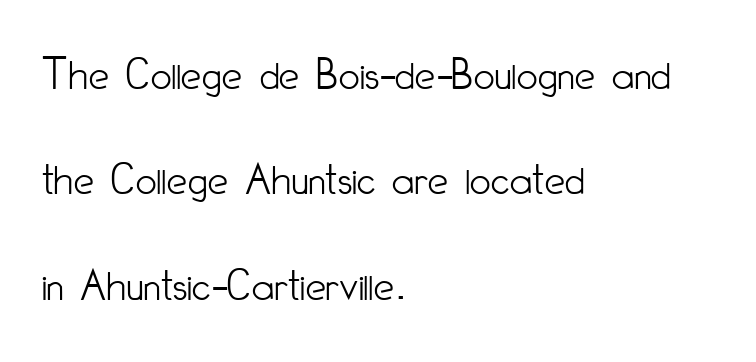
Q: Is the text bold? A: No.
Q: Is the text italic (slanted)? A: No, it is upright.
Q: Is the typeface a serif or a sans-serif typeface? A: Sans-serif.
Q: Is the text underlined? A: No.
Q: How is the paragraph aligned? A: Left-aligned.
Q: Is the spacing between letters normal or unusually wide? A: Normal.
Q: Is the spacing between lines tight, normal or loose? A: Loose.
Q: Width (condensed, normal, or wide)? A: Condensed.
Q: Stroke contrast? A: Low.
Q: x-height? A: Small.
Q: Monospaced? A: No.
